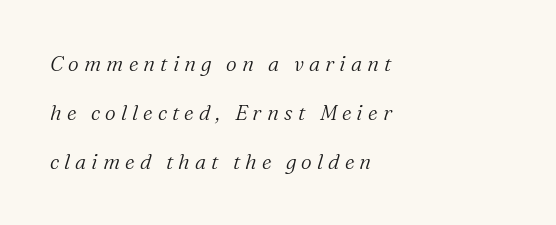
The leading is generous, giving the passage an open texture. The rendering anchors every line to the left-hand side. Glance below the letters and you will spot only blank space. The line texture is sparse and dotted thanks to wide tracking. In terms of posture, this sample is oblique.
